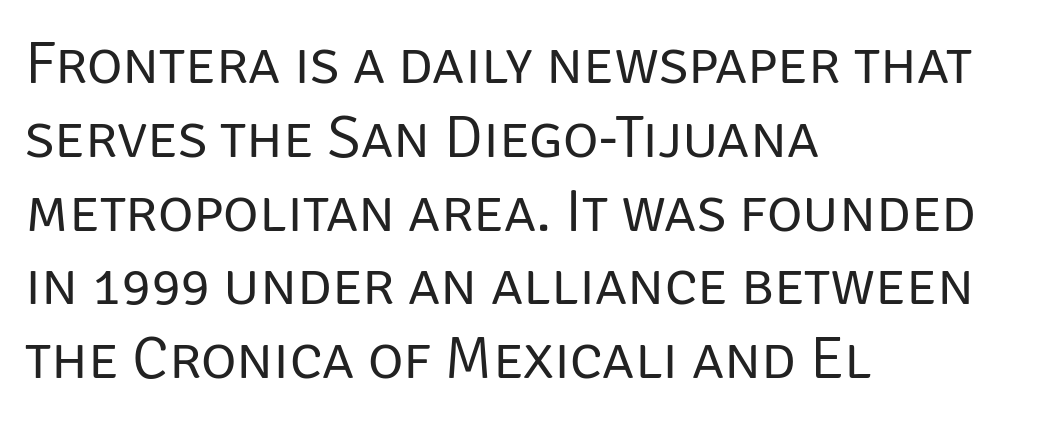
The paragraph has a hard left edge and a soft right edge. The typeface chosen for these lines omits serifs. The specimen omits any rule beneath the text block's lines. Caption: standard tracking, unaltered. Unbolded letterforms with no extra heft.
